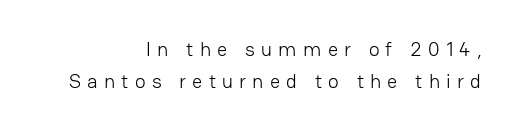
{"italic": "no", "bold": "no", "underline": "no", "align": "right", "line_spacing": "normal", "line_spacing_ratio": 1.62, "letter_spacing": "wide", "letter_spacing_em": 0.31, "glyph_px": 20}
